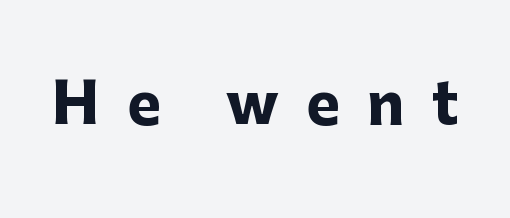
The image shows 56 px heavy sans-serif type, upright; set unusually wide letter spacing (+0.49 em), not underlined; low stroke contrast and a medium x-height.
